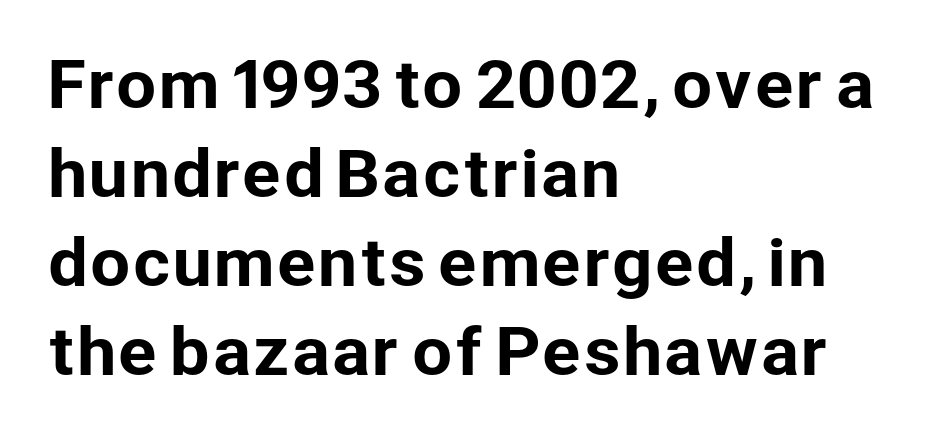
Here the designer chose a conventional face with non-uniform glyph widths. Visually the block forms a straight wall on the left and a jagged coastline on the right. Has an underline been added? It has not. Inter-character spacing is left at the font's built-in metrics. The designer left line spacing at the default.
